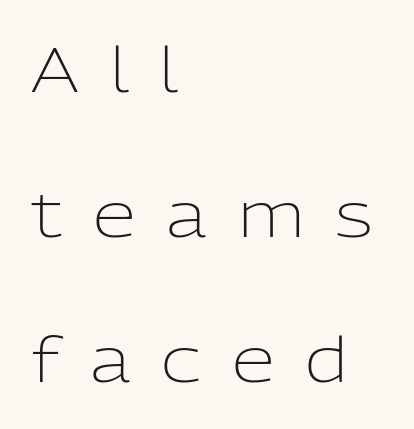
The image shows 62 px light sans-serif type, upright; set left-aligned, loose line spacing (2.34x), unusually wide letter spacing (+0.5 em), not underlined; low stroke contrast and a medium x-height.
